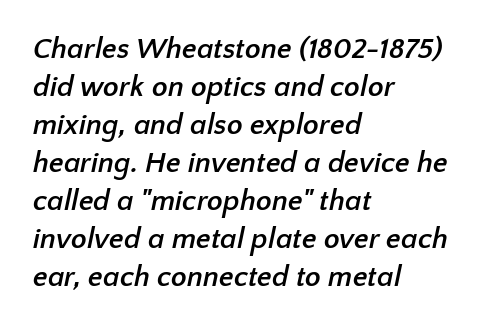
{"serif": "no", "bold": "yes", "weight": "semibold", "width": "normal", "stroke_contrast": "low", "x_height": "medium", "monospaced": "no", "underline": "no", "align": "left", "line_spacing": "normal", "line_spacing_ratio": 1.31, "letter_spacing": "normal", "letter_spacing_em": 0.0, "glyph_px": 29}
